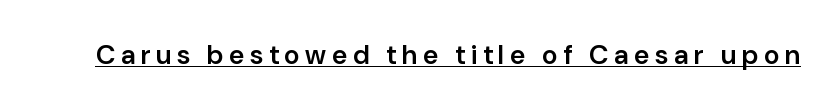
Q: Is the text bold? A: Semi-bold.
Q: Is the text italic (slanted)? A: No, it is upright.
Q: Is the text underlined? A: Yes.
Q: Is the spacing between letters normal or unusually wide? A: Unusually wide.
